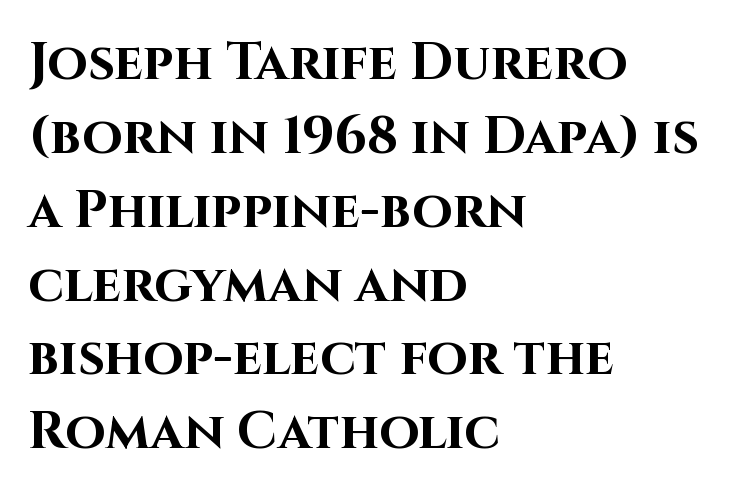
{"serif": "no", "italic": "no", "bold": "yes", "weight": "bold", "width": "normal", "stroke_contrast": "high", "x_height": "large", "monospaced": "no", "underline": "no", "align": "left", "line_spacing": "normal", "line_spacing_ratio": 1.42, "letter_spacing": "normal", "letter_spacing_em": 0.0, "glyph_px": 52}
